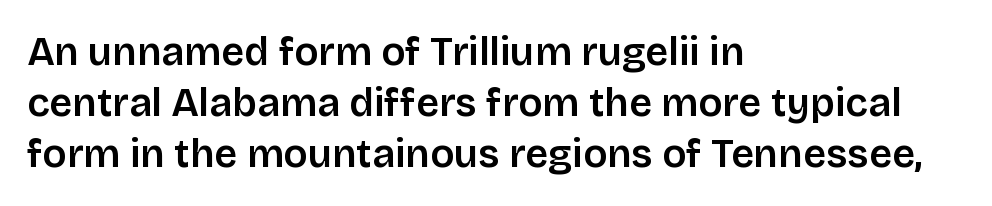
{"serif": "no", "italic": "no", "width": "normal", "stroke_contrast": "low", "x_height": "large", "monospaced": "no", "underline": "no", "align": "left", "line_spacing": "normal", "line_spacing_ratio": 1.28, "letter_spacing": "normal", "letter_spacing_em": 0.0, "glyph_px": 40}
